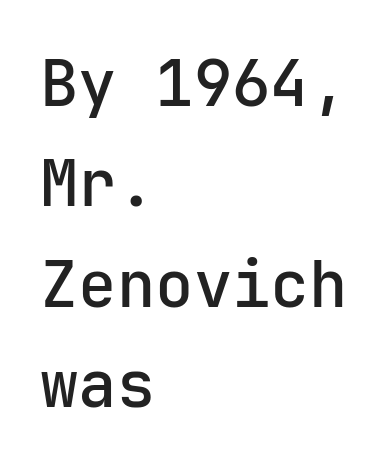
{"serif": "no", "italic": "no", "bold": "semi", "weight": "semibold", "width": "normal", "stroke_contrast": "low", "x_height": "medium", "underline": "no", "align": "left", "line_spacing": "normal", "line_spacing_ratio": 1.57, "letter_spacing": "normal", "letter_spacing_em": 0.0, "glyph_px": 64}
